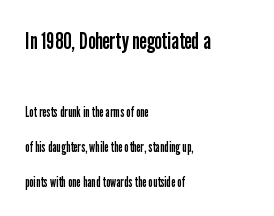
Q: Is the text bold? A: No.
Q: Is the text italic (slanted)? A: No, it is upright.
Q: Is the text underlined? A: No.
Q: How is the paragraph aligned? A: Left-aligned.
Q: Is the spacing between letters normal or unusually wide? A: Normal.
Q: Is the spacing between lines tight, normal or loose? A: Loose.
Q: Which block of text is set in a larger size, the first (top) or the second (bottom)? A: The first (top) one.
